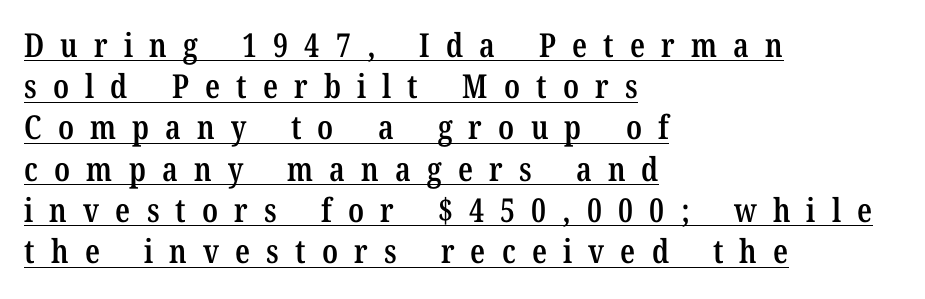
The image shows 33 px semibold, condensed serif type, upright; set left-aligned, normal line spacing (1.25x), unusually wide letter spacing (+0.49 em), underlined; low stroke contrast and a medium x-height.
